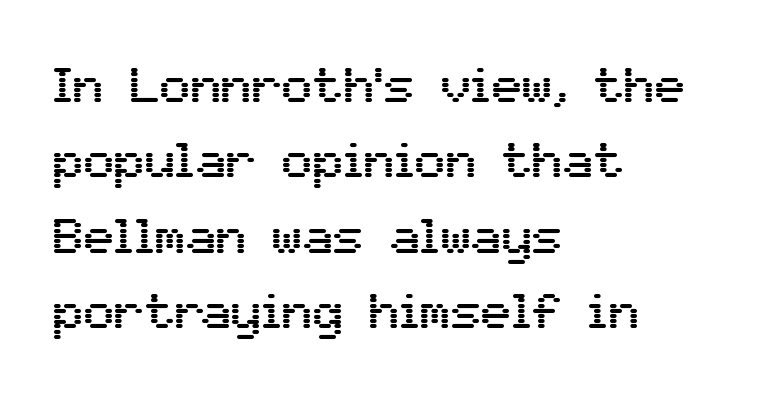
{"serif": "no", "italic": "no", "width": "normal", "stroke_contrast": "medium", "x_height": "medium", "monospaced": "no", "underline": "no", "align": "left", "line_spacing": "normal", "line_spacing_ratio": 1.48, "letter_spacing": "normal", "letter_spacing_em": 0.0, "glyph_px": 51}
